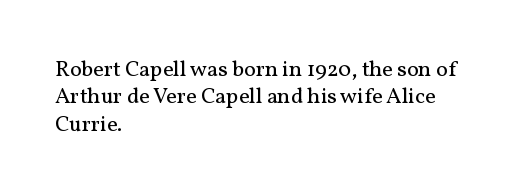
Counters stay open thanks to moderate or lighter strokes. All the whitespace from short lines collects on the right. Normally led — the rows are evenly, conventionally spaced. The glyphs are unaccompanied by any horizontal stroke below them.
